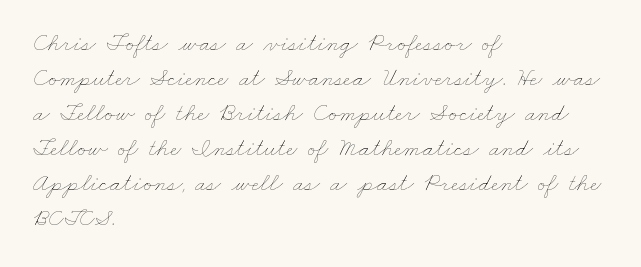
{"bold": "no", "underline": "no", "align": "left", "line_spacing": "normal", "line_spacing_ratio": 1.4, "letter_spacing": "normal", "letter_spacing_em": 0.0, "glyph_px": 25}
